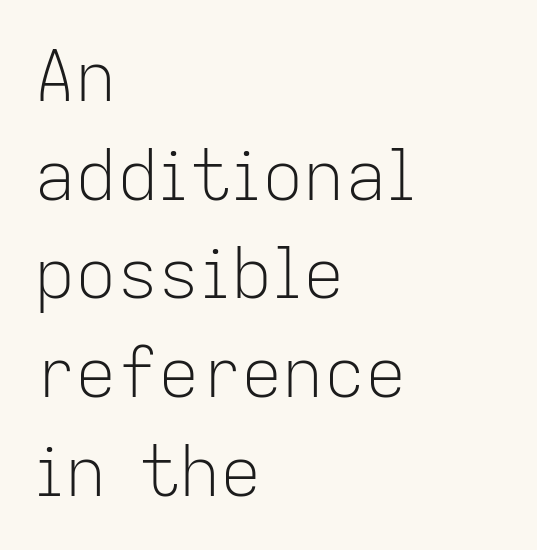
The image shows 69 px light sans-serif type, upright; set left-aligned, normal line spacing (1.43x), normal letter spacing, not underlined; low stroke contrast and a medium x-height.
